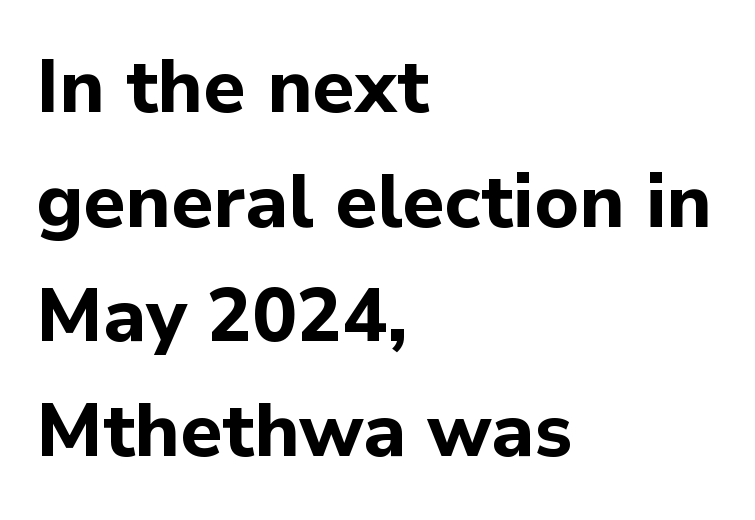
The image shows 75 px bold sans-serif type, upright; set left-aligned, normal line spacing (1.53x), normal letter spacing, not underlined; low stroke contrast and a medium x-height.
